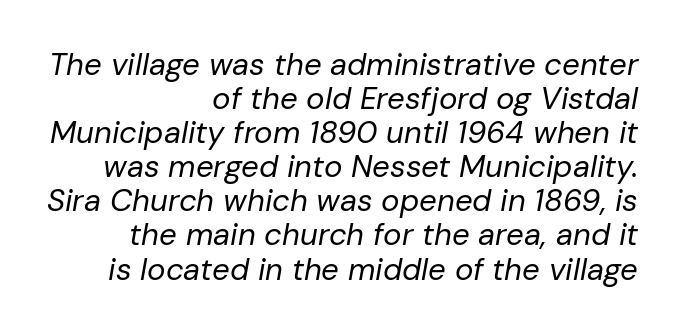
No heavy texture on the line: the type isn't bold. Spacing verdict: proportional, widths tailored to each character. In terms of leading, this rendering errs on the cramped side. Would a proofreader flag this as italicized? Yes.
